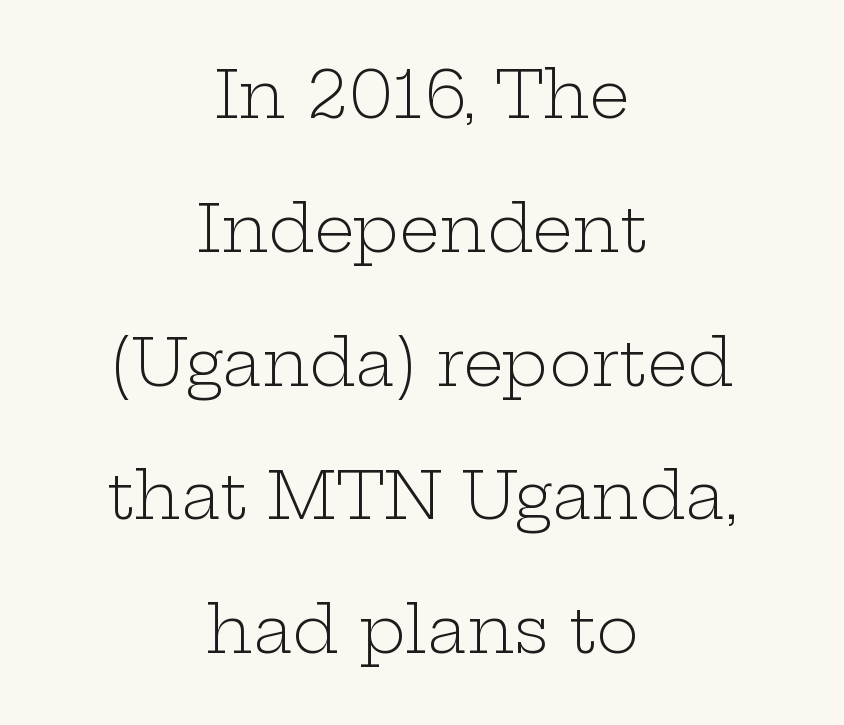
{"serif": "yes", "italic": "no", "bold": "no", "weight": "light", "width": "wide", "stroke_contrast": "low", "x_height": "medium", "monospaced": "no", "underline": "no", "align": "center", "line_spacing": "loose", "line_spacing_ratio": 2.09, "letter_spacing": "normal", "letter_spacing_em": 0.0, "glyph_px": 64}
